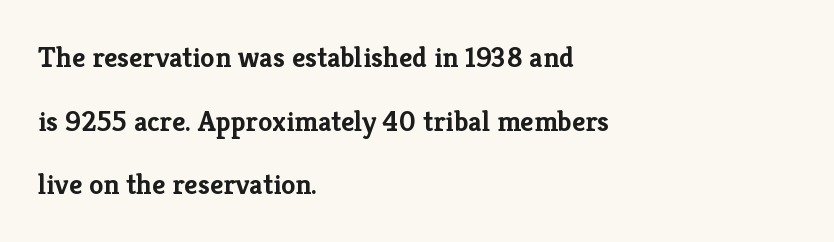
{"serif": "yes", "italic": "no", "bold": "yes", "weight": "semibold", "width": "normal", "stroke_contrast": "low", "x_height": "medium", "monospaced": "no", "underline": "no", "align": "left", "line_spacing": "loose", "line_spacing_ratio": 2.19, "letter_spacing": "normal", "letter_spacing_em": 0.0, "glyph_px": 29}
